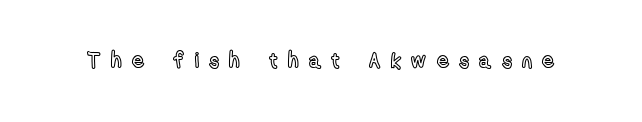
Plain, unruled lines of type. These lines were composed using upright roman letters. Spacing between characters has been opened up far beyond the box default.
